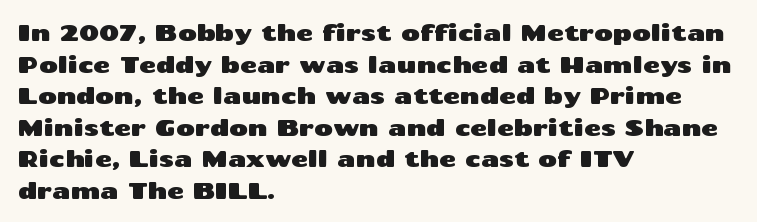
Q: Is the text italic (slanted)? A: No, it is upright.
Q: Is the text underlined? A: No.
Q: How is the paragraph aligned? A: Left-aligned.
Q: Is the spacing between letters normal or unusually wide? A: Normal.
Q: Is the spacing between lines tight, normal or loose? A: Normal.
